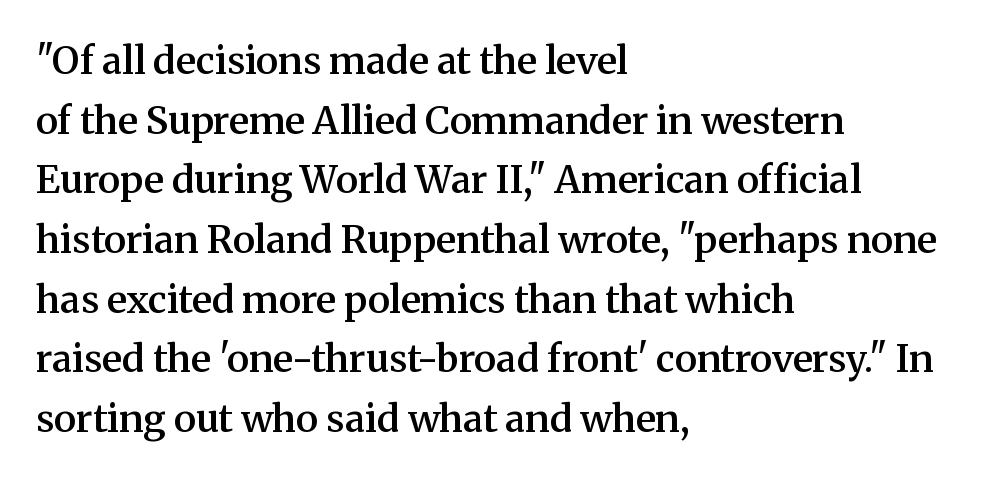
{"serif": "yes", "italic": "no", "bold": "semi", "weight": "semibold", "width": "normal", "stroke_contrast": "medium", "x_height": "medium", "monospaced": "no", "underline": "no", "align": "left", "line_spacing": "normal", "line_spacing_ratio": 1.57, "letter_spacing": "normal", "letter_spacing_em": 0.0, "glyph_px": 38}
